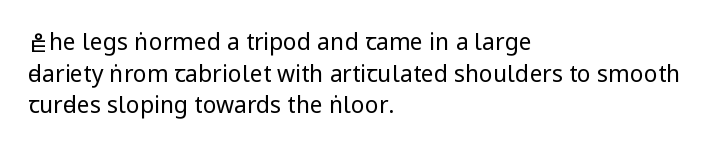
The image shows 23 px text type, upright; set left-aligned, normal line spacing (1.37x), normal letter spacing, not underlined.
